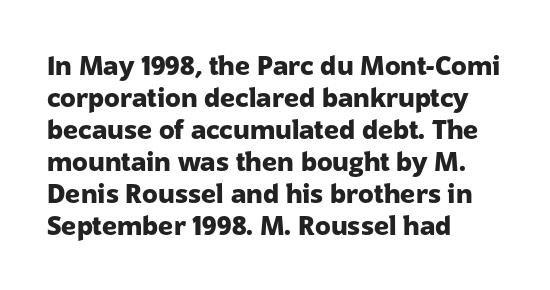
Q: Is the text bold? A: Yes.
Q: Is the text italic (slanted)? A: No, it is upright.
Q: Is the text underlined? A: No.
Q: How is the paragraph aligned? A: Left-aligned.
Q: Is the spacing between letters normal or unusually wide? A: Normal.
